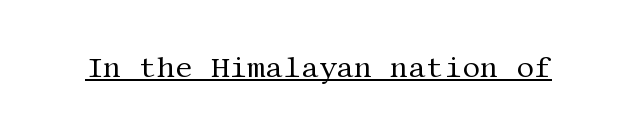
Characters remain perfectly vertical along every line. A rule runs beneath these lines of type. Each word holds together tightly as a unit, with standard inter-letter gaps. No letter is thick-stroked: the sample isn't bold. This sample uses a serif face.
